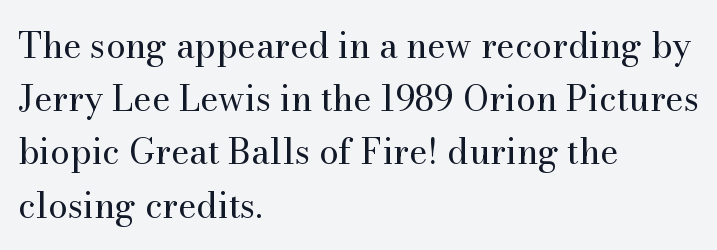
Q: Is the text bold? A: No.
Q: Is the text italic (slanted)? A: No, it is upright.
Q: Is the typeface a serif or a sans-serif typeface? A: Serif.
Q: Is the text underlined? A: No.
Q: How is the paragraph aligned? A: Left-aligned.
Q: Is the spacing between letters normal or unusually wide? A: Normal.
Q: Is the spacing between lines tight, normal or loose? A: Normal.
Q: Width (condensed, normal, or wide)? A: Normal.
Q: Stroke contrast? A: Medium.
Q: x-height? A: Small.
Q: Monospaced? A: No.
